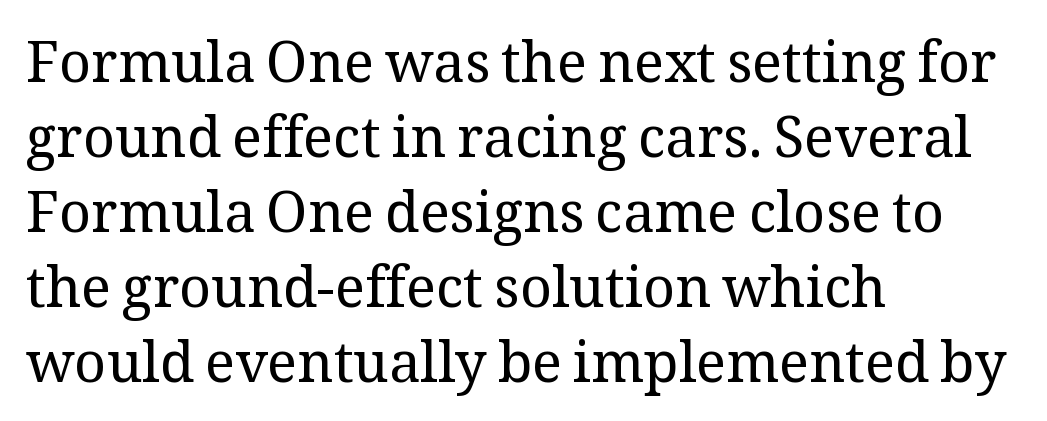
Q: Is the text bold? A: No.
Q: Is the text italic (slanted)? A: No, it is upright.
Q: Is the typeface a serif or a sans-serif typeface? A: Serif.
Q: Is the text underlined? A: No.
Q: How is the paragraph aligned? A: Left-aligned.
Q: Is the spacing between letters normal or unusually wide? A: Normal.
Q: Is the spacing between lines tight, normal or loose? A: Normal.
Q: Width (condensed, normal, or wide)? A: Normal.
Q: Stroke contrast? A: Medium.
Q: x-height? A: Medium.
Q: Monospaced? A: No.
